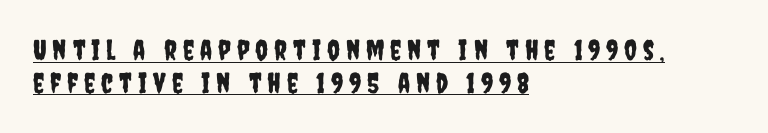
Loose tracking; the words dissolve into strings of separated letters. The font's upright variant was chosen for this text. The text block is weighted toward the left margin, trailing off unevenly rightward. Is this a fixed-width face? No — the glyphs have proportional, varying widths.
